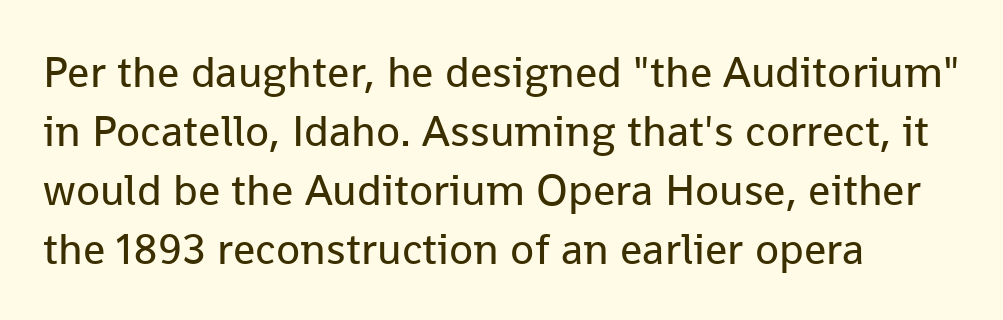
{"serif": "no", "italic": "no", "bold": "no", "weight": "regular", "width": "normal", "stroke_contrast": "low", "x_height": "medium", "monospaced": "no", "underline": "no", "align": "left", "line_spacing": "normal", "line_spacing_ratio": 1.34, "letter_spacing": "normal", "letter_spacing_em": 0.0, "glyph_px": 44}
